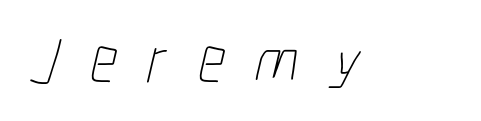
A typesetter would call this proportional, since set widths differ per character. Nobody drew a line under any word here. The typesetting does not lean heavy: it is not bold. The passage shown has open, widely tracked lettering throughout.
